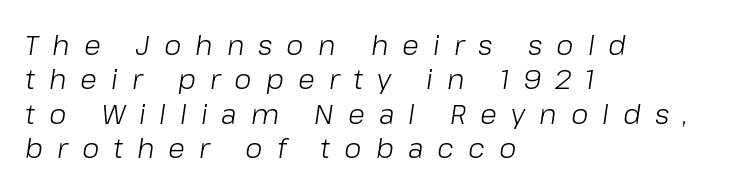
{"italic": "yes", "lean": "right", "slant_degrees": 8, "bold": "no", "weight": "light", "width": "normal", "stroke_contrast": "low", "x_height": "medium", "monospaced": "no", "underline": "no", "align": "left", "line_spacing_ratio": 1.23, "letter_spacing": "wide", "letter_spacing_em": 0.5, "glyph_px": 28}
